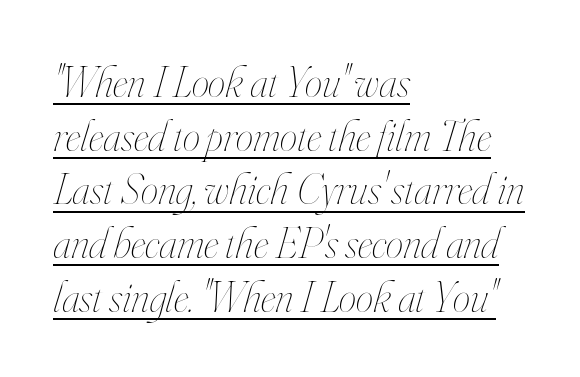
The image shows 44 px thin, condensed type, italic (leaning right); set left-aligned, line spacing 1.22x, normal letter spacing, underlined; high stroke contrast and a small x-height.
